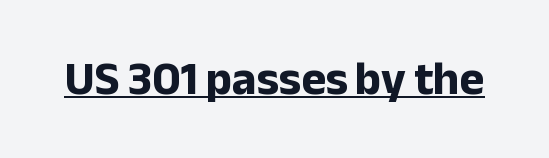
The image shows 47 px bold sans-serif type, upright; set normal letter spacing, underlined; low stroke contrast and a medium x-height.
